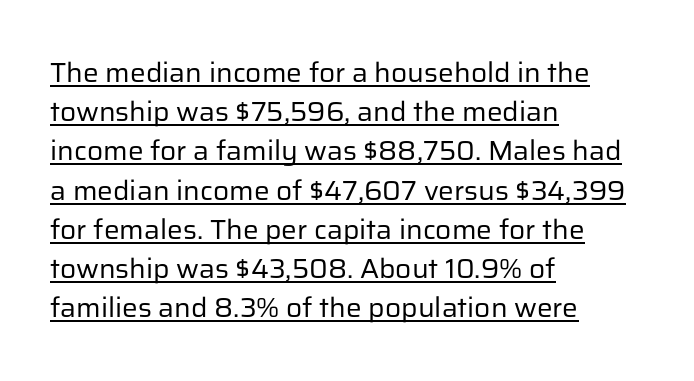
Q: Is the text bold? A: No.
Q: Is the text italic (slanted)? A: No, it is upright.
Q: Is the typeface a serif or a sans-serif typeface? A: Sans-serif.
Q: Is the text underlined? A: Yes.
Q: How is the paragraph aligned? A: Left-aligned.
Q: Is the spacing between letters normal or unusually wide? A: Normal.
Q: Is the spacing between lines tight, normal or loose? A: Normal.
Q: Width (condensed, normal, or wide)? A: Normal.
Q: Stroke contrast? A: Low.
Q: x-height? A: Medium.
Q: Monospaced? A: No.
